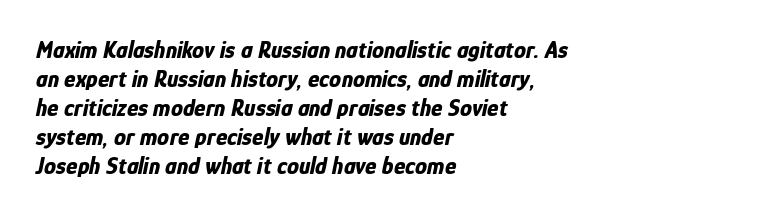
The image shows 24 px bold type, italic (leaning right); set left-aligned, line spacing 1.21x, normal letter spacing, not underlined.
